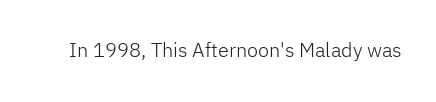
{"italic": "no", "bold": "no", "underline": "no", "letter_spacing": "normal", "letter_spacing_em": 0.0, "glyph_px": 20}
